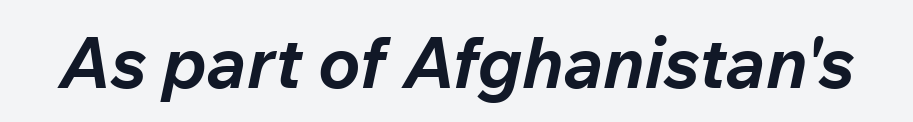
Q: Is the text bold? A: Yes.
Q: Is the text italic (slanted)? A: Yes, it leans right by about 12 degrees.
Q: Is the text underlined? A: No.
Q: Is the spacing between letters normal or unusually wide? A: Normal.
Q: Width (condensed, normal, or wide)? A: Normal.
Q: Stroke contrast? A: Low.
Q: x-height? A: Medium.
Q: Monospaced? A: No.
